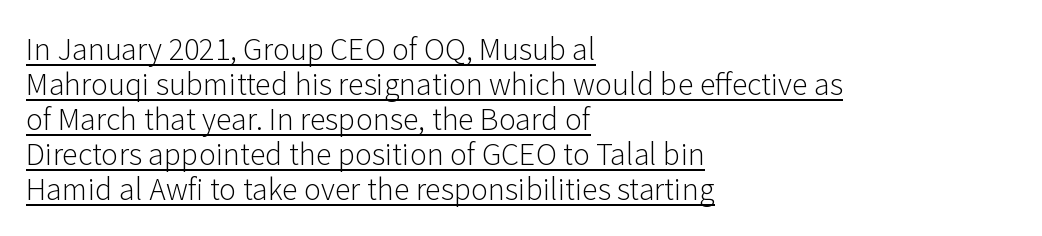
Q: Is the text bold? A: No.
Q: Is the text italic (slanted)? A: No, it is upright.
Q: Is the typeface a serif or a sans-serif typeface? A: Sans-serif.
Q: Is the text underlined? A: Yes.
Q: How is the paragraph aligned? A: Left-aligned.
Q: Is the spacing between letters normal or unusually wide? A: Normal.
Q: Width (condensed, normal, or wide)? A: Normal.
Q: Stroke contrast? A: Low.
Q: x-height? A: Medium.
Q: Monospaced? A: No.
